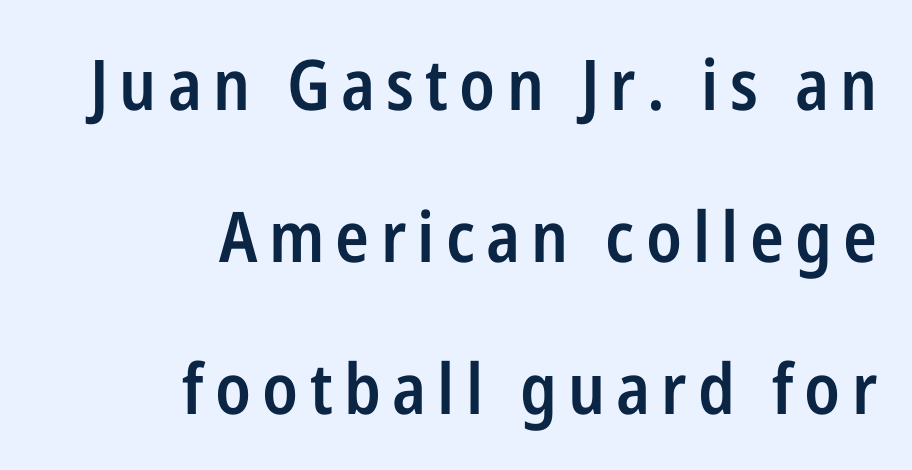
{"serif": "no", "italic": "no", "bold": "semi", "weight": "semibold", "width": "condensed", "stroke_contrast": "low", "x_height": "medium", "monospaced": "no", "underline": "no", "align": "right", "line_spacing": "loose", "line_spacing_ratio": 2.17, "glyph_px": 70}
